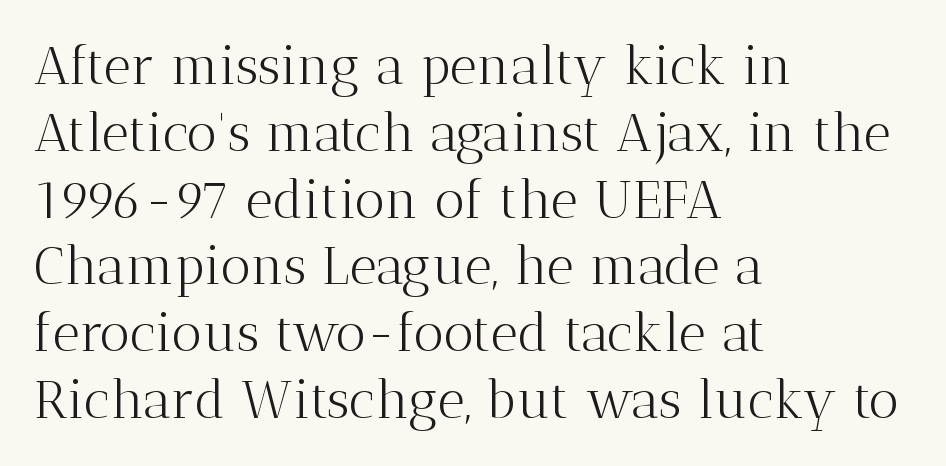
{"serif": "yes", "italic": "no", "bold": "no", "weight": "light", "width": "normal", "stroke_contrast": "medium", "x_height": "medium", "monospaced": "no", "underline": "no", "align": "left", "line_spacing": "normal", "line_spacing_ratio": 1.26, "letter_spacing": "normal", "letter_spacing_em": 0.0, "glyph_px": 53}
